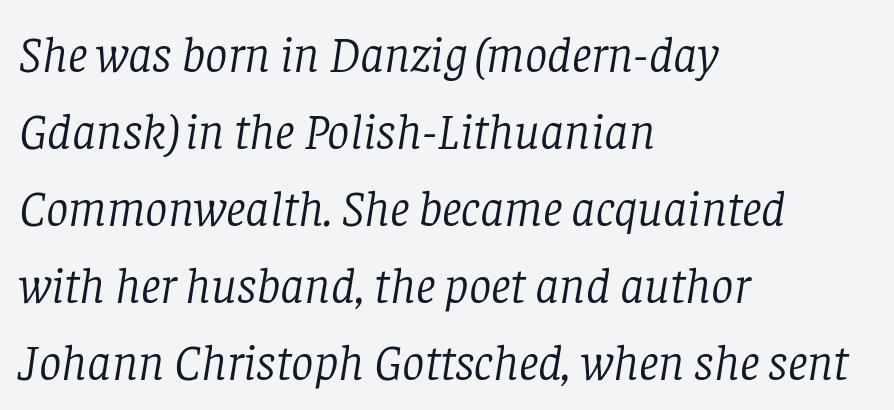
A student would call this left alignment; a typographer would say flush left, rag right. The rendering uses natural spacing where letterforms have individual widths. In terms of letterspacing, this is plain default setting. This block has exactly the height ordinary leading produces.
